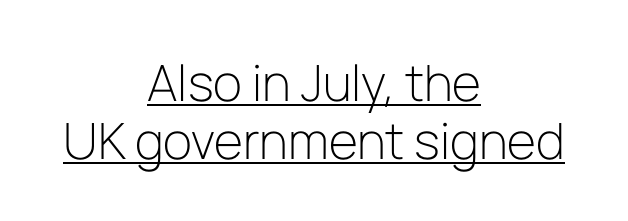
{"serif": "no", "italic": "no", "bold": "no", "weight": "light", "width": "normal", "stroke_contrast": "low", "x_height": "medium", "monospaced": "no", "underline": "yes", "align": "center", "line_spacing_ratio": 1.16, "letter_spacing": "normal", "letter_spacing_em": 0.0, "glyph_px": 50}
